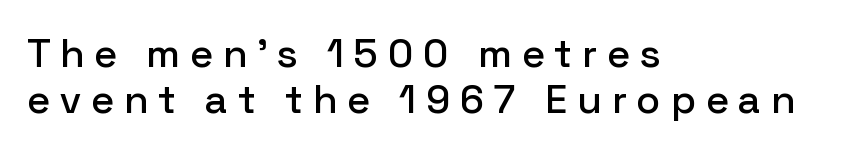
{"serif": "no", "italic": "no", "width": "normal", "stroke_contrast": "low", "x_height": "medium", "monospaced": "no", "underline": "no", "align": "left", "line_spacing": "tight", "line_spacing_ratio": 1.14, "letter_spacing": "wide", "letter_spacing_em": 0.26, "glyph_px": 40}
